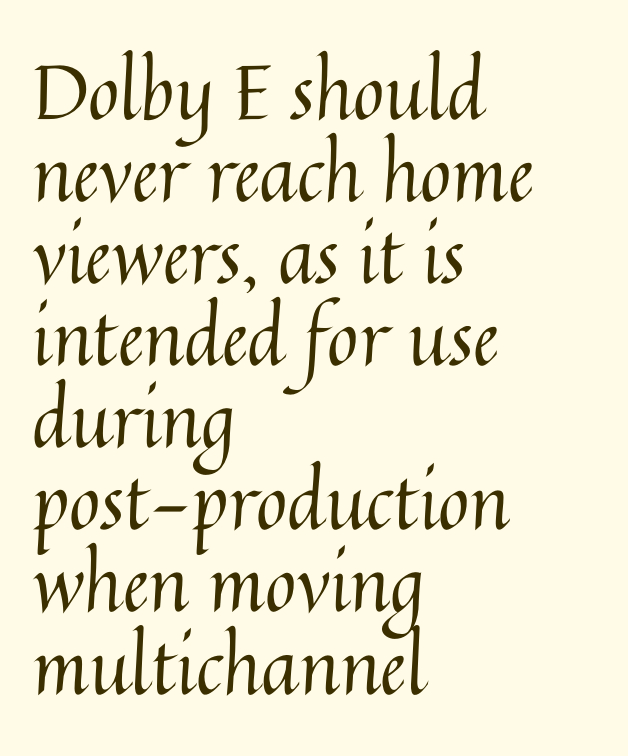
The image shows 76 px regular-weight type; set left-aligned, tight line spacing (1.08x), normal letter spacing, not underlined; medium stroke contrast and a medium x-height.
